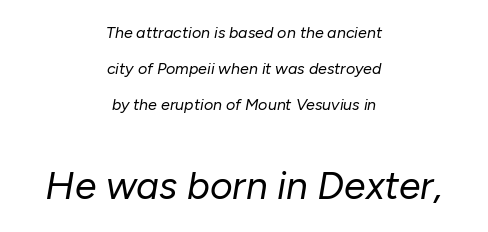
A student would call this center alignment; a typographer would say set centered. The glyphs look as if they've been sheared to an angle. Counters stay open thanks to moderate or lighter strokes. Compared with typical body copy, the letter spacing here is the same.
